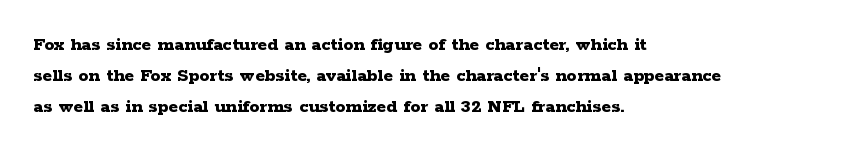
The image shows 20 px bold type, upright; set left-aligned, normal line spacing (1.54x), normal letter spacing, not underlined.
